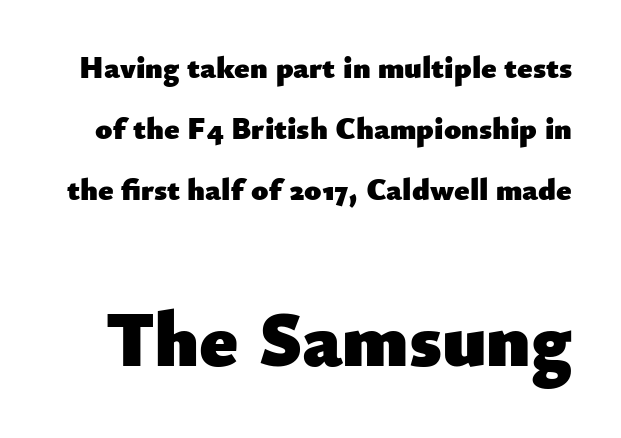
Q: Is the text bold? A: Yes.
Q: Is the text italic (slanted)? A: No, it is upright.
Q: Is the typeface a serif or a sans-serif typeface? A: Sans-serif.
Q: Is the text underlined? A: No.
Q: Is the spacing between letters normal or unusually wide? A: Normal.
Q: Is the spacing between lines tight, normal or loose? A: Loose.
Q: Which block of text is set in a larger size, the first (top) or the second (bottom)? A: The second (bottom) one.
Q: Width (condensed, normal, or wide)? A: Normal.
Q: Stroke contrast? A: Low.
Q: x-height? A: Small.
Q: Monospaced? A: No.
